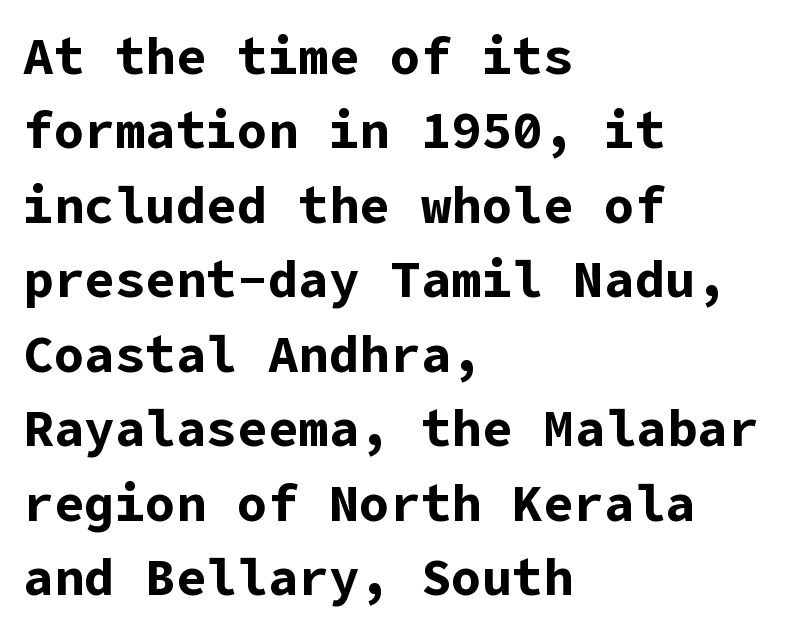
Q: Is the text bold? A: Yes.
Q: Is the text italic (slanted)? A: No, it is upright.
Q: Is the typeface a serif or a sans-serif typeface? A: Sans-serif.
Q: Is the text underlined? A: No.
Q: How is the paragraph aligned? A: Left-aligned.
Q: Is the spacing between letters normal or unusually wide? A: Normal.
Q: Is the spacing between lines tight, normal or loose? A: Normal.
Q: Width (condensed, normal, or wide)? A: Normal.
Q: Stroke contrast? A: Low.
Q: x-height? A: Medium.
